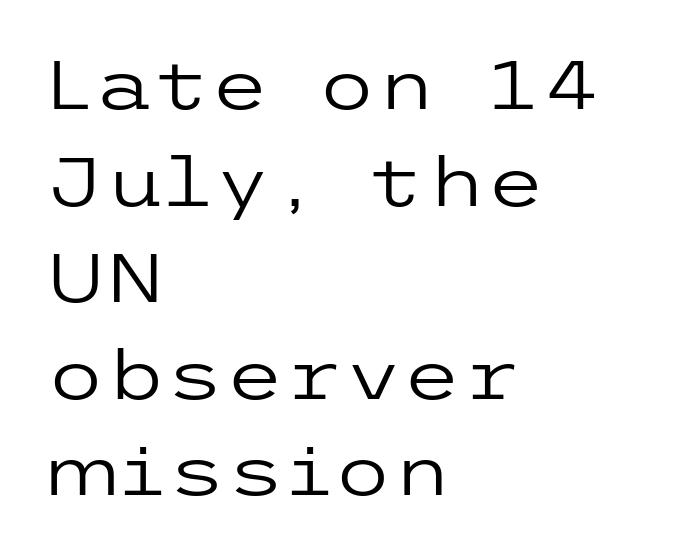
The image shows 68 px regular-weight, wide sans-serif type, upright; set left-aligned, normal line spacing (1.42x), normal letter spacing, not underlined; low stroke contrast and a medium x-height.
